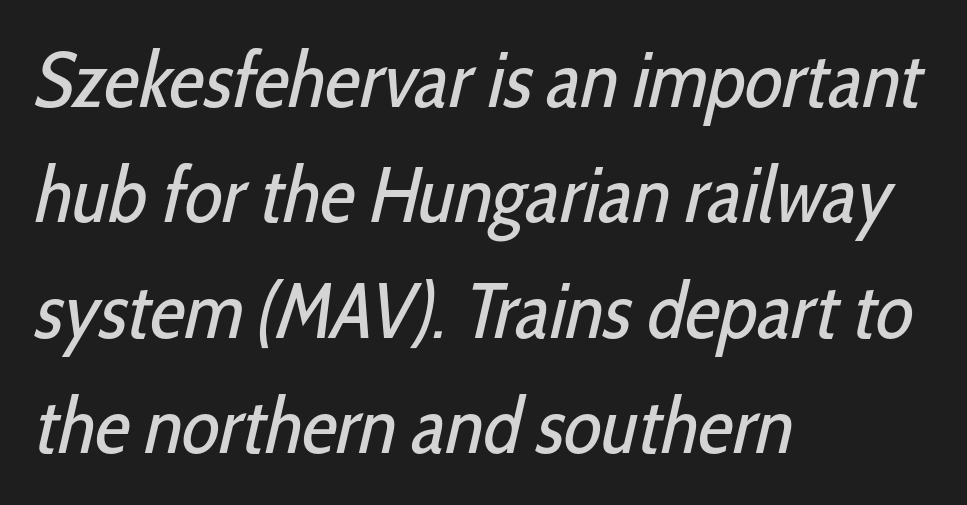
The characters are drawn with everyday or finer stroke widths. Rows of type keep a routine distance in the vertical direction. The designer went with a sans here, leaving each stem footless. Nothing unusual about the tracking: characters are spaced as the font intends.
